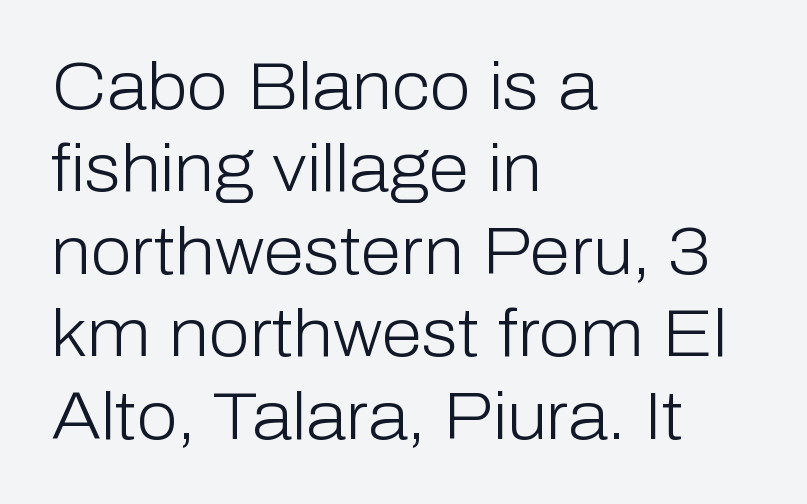
Q: Is the text bold? A: No.
Q: Is the text italic (slanted)? A: No, it is upright.
Q: Is the typeface a serif or a sans-serif typeface? A: Sans-serif.
Q: Is the text underlined? A: No.
Q: How is the paragraph aligned? A: Left-aligned.
Q: Is the spacing between letters normal or unusually wide? A: Normal.
Q: Is the spacing between lines tight, normal or loose? A: Normal.
Q: Width (condensed, normal, or wide)? A: Normal.
Q: Stroke contrast? A: Low.
Q: x-height? A: Medium.
Q: Monospaced? A: No.
